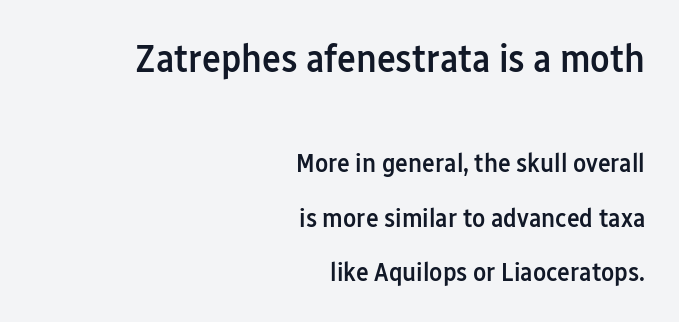
Q: Is the text bold? A: Semi-bold.
Q: Is the text italic (slanted)? A: No, it is upright.
Q: Is the typeface a serif or a sans-serif typeface? A: Sans-serif.
Q: Is the text underlined? A: No.
Q: How is the paragraph aligned? A: Right-aligned.
Q: Is the spacing between letters normal or unusually wide? A: Normal.
Q: Is the spacing between lines tight, normal or loose? A: Loose.
Q: Which block of text is set in a larger size, the first (top) or the second (bottom)? A: The first (top) one.
Q: Width (condensed, normal, or wide)? A: Condensed.
Q: Stroke contrast? A: Low.
Q: x-height? A: Medium.
Q: Monospaced? A: No.
